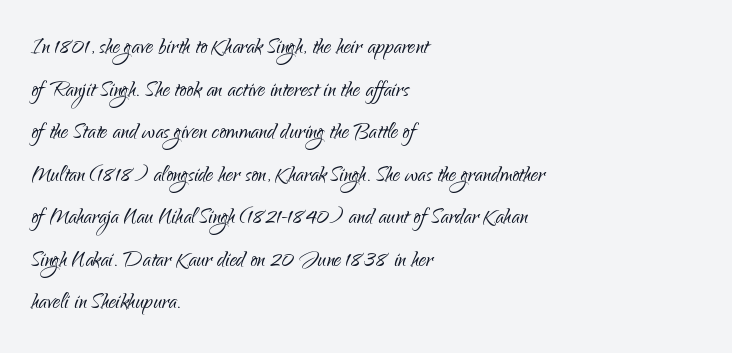
{"serif": "no", "bold": "no", "weight": "light", "width": "normal", "stroke_contrast": "low", "x_height": "small", "monospaced": "no", "underline": "no", "align": "left", "line_spacing": "normal", "line_spacing_ratio": 1.52, "letter_spacing": "normal", "letter_spacing_em": 0.0, "glyph_px": 28}
